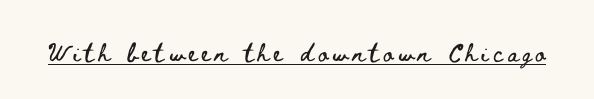
{"underline": "yes", "letter_spacing": "wide", "letter_spacing_em": 0.2, "glyph_px": 23}
